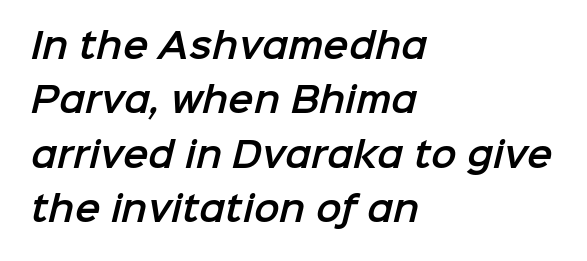
{"serif": "no", "width": "normal", "stroke_contrast": "low", "x_height": "medium", "monospaced": "no", "underline": "no", "align": "left", "line_spacing": "normal", "line_spacing_ratio": 1.6, "letter_spacing": "normal", "letter_spacing_em": 0.0, "glyph_px": 34}
